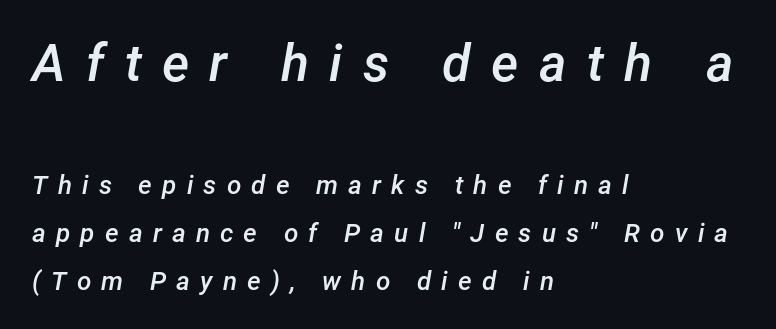
Size contrast runs from large at the top to small at the bottom. If you drew a line through each stem, it would be angled. The area under the type is left untouched. In terms of weight, the rendering is demibold, just under bold. Caption: multi-line text, flush left, ragged right. This sample uses expanded letter spacing, leaving extra air between glyphs.
